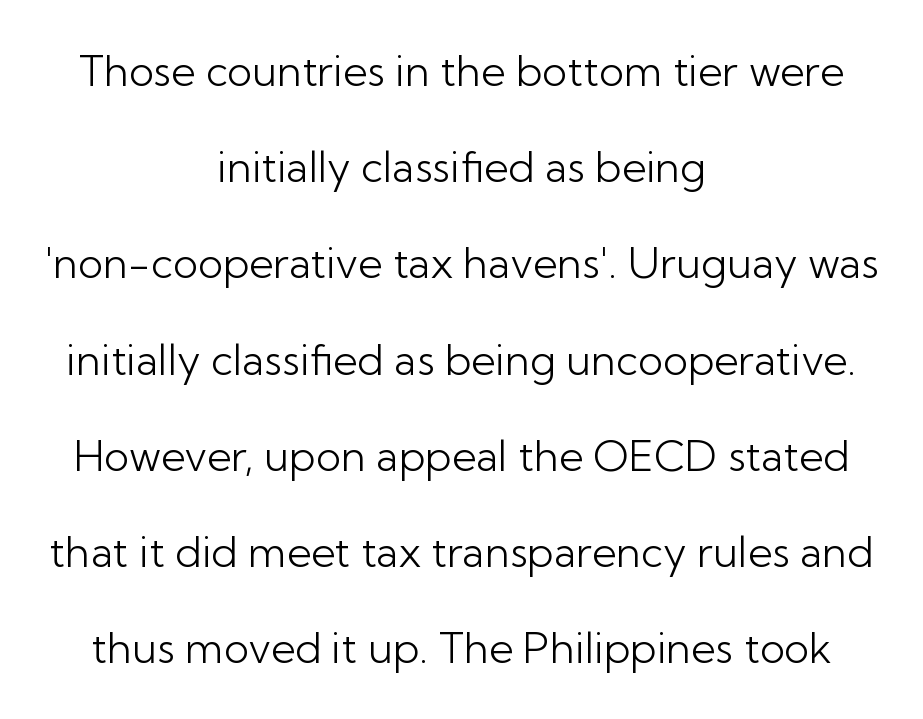
{"serif": "no", "italic": "no", "bold": "no", "weight": "light", "width": "normal", "stroke_contrast": "low", "x_height": "medium", "monospaced": "no", "underline": "no", "align": "center", "line_spacing": "loose", "line_spacing_ratio": 2.29, "letter_spacing": "normal", "letter_spacing_em": 0.0, "glyph_px": 42}
